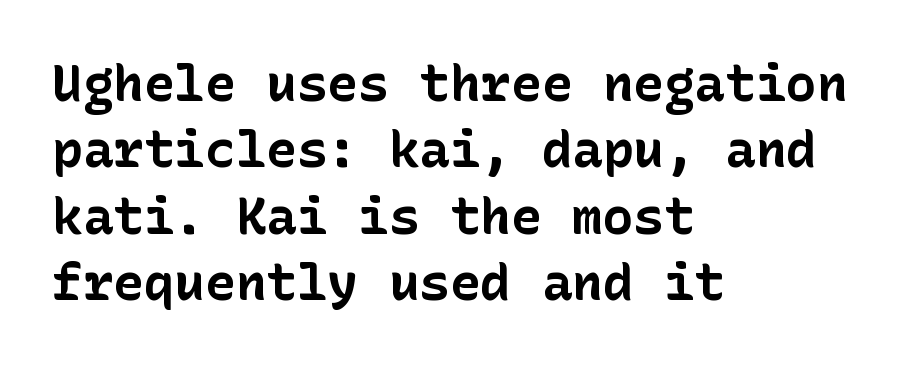
The image shows 51 px bold sans-serif type, upright; set left-aligned, normal line spacing (1.3x), normal letter spacing, not underlined; low stroke contrast and a medium x-height.
